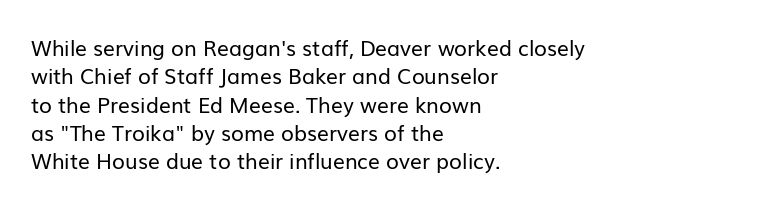
Q: Is the text bold? A: No.
Q: Is the text italic (slanted)? A: No, it is upright.
Q: Is the text underlined? A: No.
Q: How is the paragraph aligned? A: Left-aligned.
Q: Is the spacing between letters normal or unusually wide? A: Normal.
Q: Is the spacing between lines tight, normal or loose? A: Normal.
